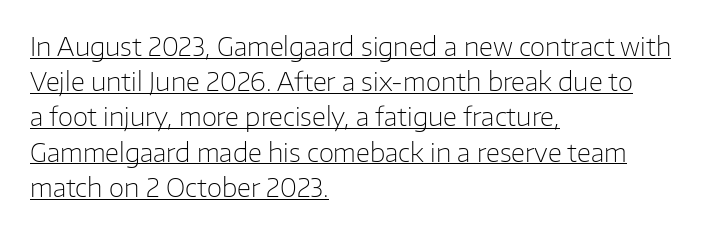
The image shows 25 px text type, upright; set left-aligned, normal line spacing (1.41x), normal letter spacing, underlined.
